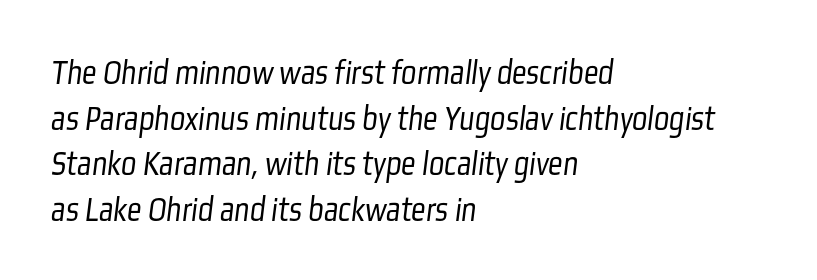
The image shows 36 px light, condensed sans-serif type; set left-aligned, normal line spacing (1.27x), normal letter spacing, not underlined; low stroke contrast and a medium x-height.
